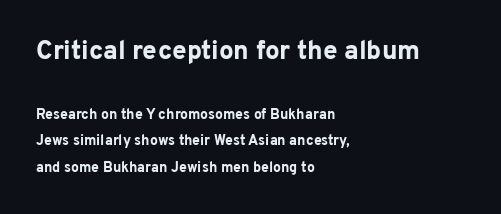
Q: Is the text bold? A: Yes.
Q: Is the text italic (slanted)? A: No, it is upright.
Q: Is the text underlined? A: No.
Q: How is the paragraph aligned? A: Left-aligned.
Q: Is the spacing between letters normal or unusually wide? A: Normal.
Q: Which block of text is set in a larger size, the first (top) or the second (bottom)? A: The first (top) one.
